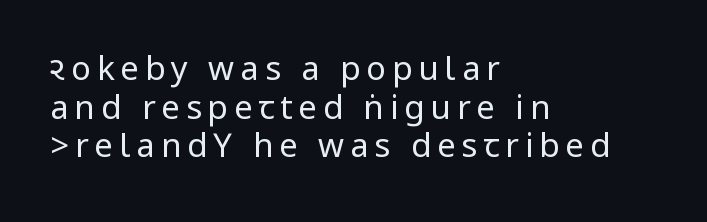
The image shows 33 px regular-weight, condensed sans-serif type, upright; set left-aligned, line spacing 1.17x, not underlined; low stroke contrast.
